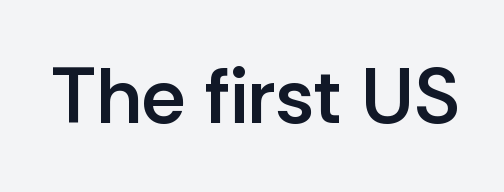
{"serif": "no", "italic": "no", "bold": "semi", "weight": "semibold", "width": "normal", "stroke_contrast": "low", "x_height": "medium", "monospaced": "no", "underline": "no", "letter_spacing": "normal", "letter_spacing_em": 0.0, "glyph_px": 79}
